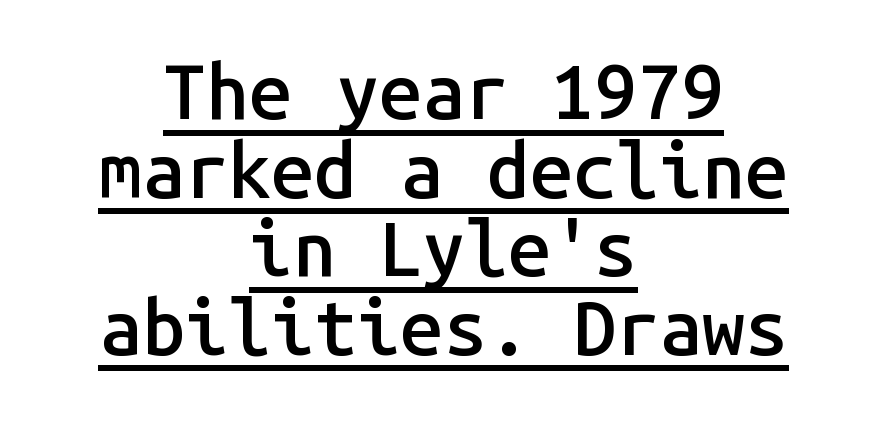
The image shows 77 px semibold sans-serif type, upright, monospaced; set centered, tight line spacing (1.02x), normal letter spacing, underlined; low stroke contrast and a medium x-height.
